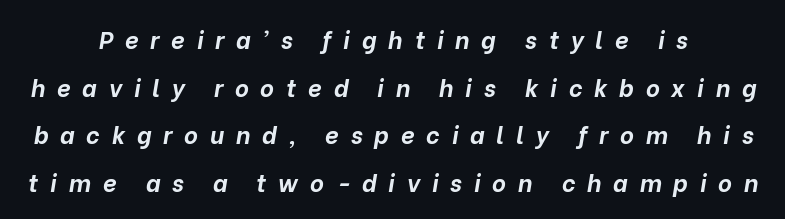
Q: Is the text bold? A: Yes.
Q: Is the text italic (slanted)? A: Yes, it leans right by about 10 degrees.
Q: Is the text underlined? A: No.
Q: Is the spacing between letters normal or unusually wide? A: Unusually wide.
Q: Is the spacing between lines tight, normal or loose? A: Loose.
